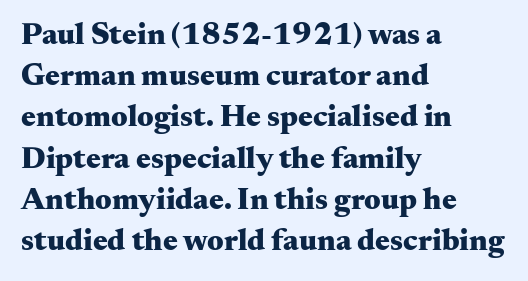
Evenly set lines give the paragraph a standard silhouette. Students, this is bold: see how much ink each stroke carries. Characters remain perfectly vertical along every line. This sample has the flowing, uneven cadence of proportional lettering. The passage shown has conventional tracking throughout. No word sits above an underline.
